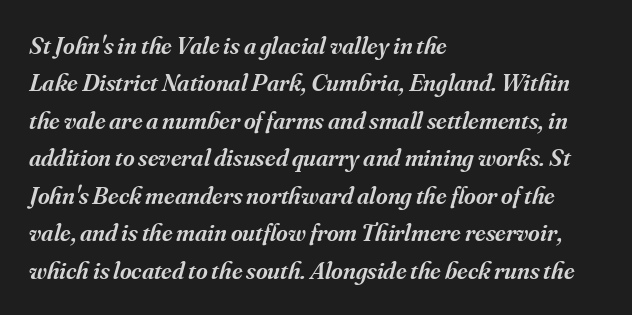
{"italic": "yes", "lean": "right", "slant_degrees": 16, "bold": "semi", "underline": "no", "align": "left", "line_spacing": "normal", "line_spacing_ratio": 1.5, "letter_spacing": "normal", "letter_spacing_em": 0.0, "glyph_px": 25}
